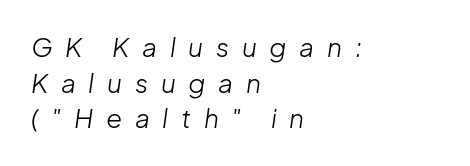
Q: Is the text bold? A: No.
Q: Is the text italic (slanted)? A: Yes, it leans right by about 8 degrees.
Q: Is the text underlined? A: No.
Q: How is the paragraph aligned? A: Left-aligned.
Q: Is the spacing between letters normal or unusually wide? A: Unusually wide.
Q: Is the spacing between lines tight, normal or loose? A: Normal.
